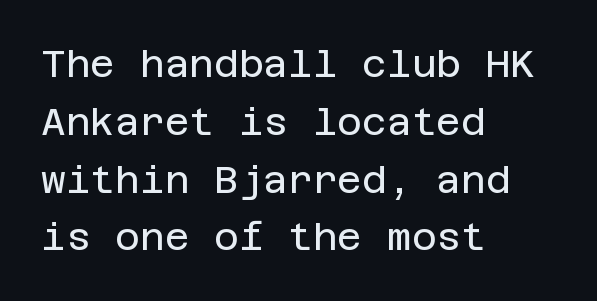
The image shows 38 px regular-weight sans-serif type, upright; set left-aligned, normal line spacing (1.52x), normal letter spacing, not underlined; low stroke contrast and a large x-height.
